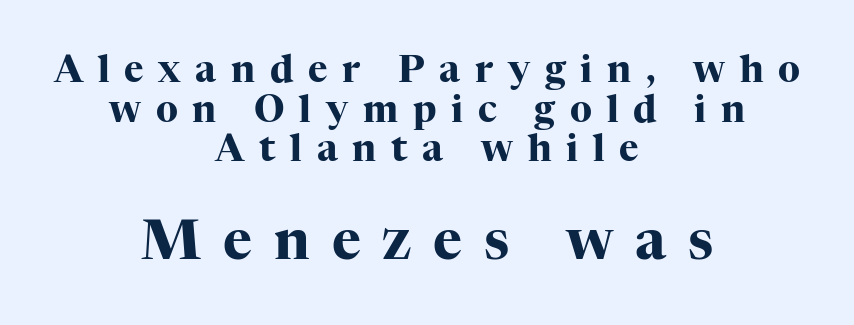
{"serif": "yes", "italic": "no", "bold": "yes", "weight": "heavy", "width": "normal", "stroke_contrast": "high", "x_height": "medium", "monospaced": "no", "underline": "no", "align": "center", "line_spacing": "tight", "line_spacing_ratio": 1.07, "letter_spacing": "wide", "letter_spacing_em": 0.4, "larger_block": "second", "size_ratio": 1.49, "glyph_px": 55}
